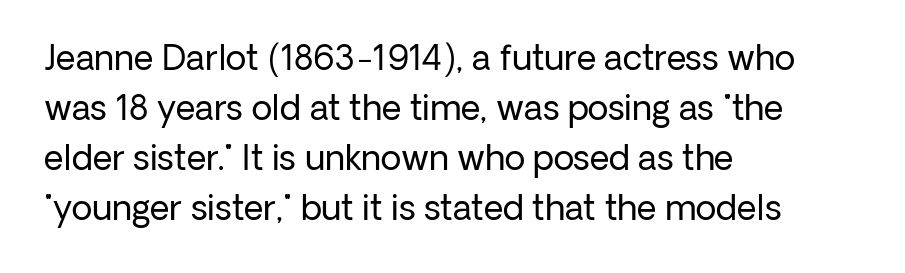
Q: Is the text bold? A: No.
Q: Is the text italic (slanted)? A: No, it is upright.
Q: Is the typeface a serif or a sans-serif typeface? A: Sans-serif.
Q: Is the text underlined? A: No.
Q: How is the paragraph aligned? A: Left-aligned.
Q: Is the spacing between letters normal or unusually wide? A: Normal.
Q: Is the spacing between lines tight, normal or loose? A: Normal.
Q: Width (condensed, normal, or wide)? A: Normal.
Q: Stroke contrast? A: Low.
Q: x-height? A: Medium.
Q: Monospaced? A: No.
